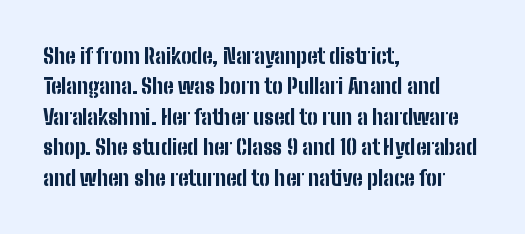
{"italic": "no", "bold": "yes", "underline": "no", "align": "left", "line_spacing": "normal", "line_spacing_ratio": 1.45, "letter_spacing": "normal", "letter_spacing_em": 0.0, "glyph_px": 21}
